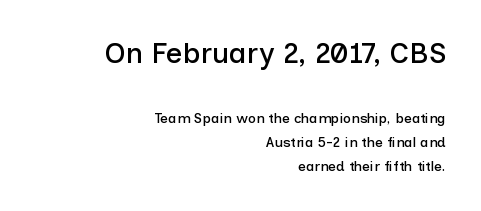
The image shows 29 px sans-serif type, upright; set right-aligned, line spacing 1.74x, normal letter spacing, not underlined; the first (top) block is 2.07x larger; low stroke contrast and a medium x-height.
